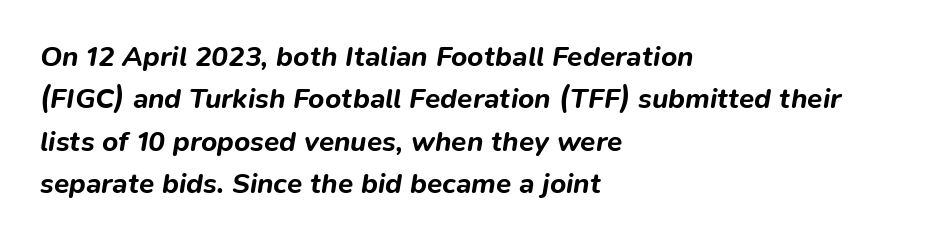
Characters are canted at an angle relative to the baseline's perpendicular. Varying glyph widths throughout — classic text-font behaviour. One glance says typical: line gaps are just what's usual. The text block is weighted toward the left margin, trailing off unevenly rightward.
